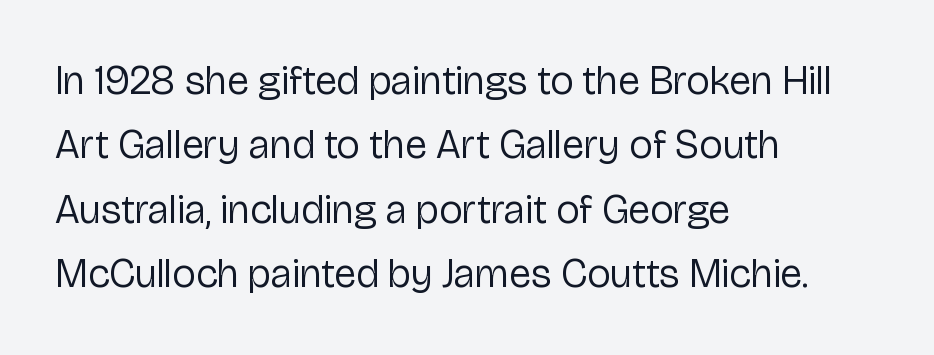
The image shows 41 px regular-weight sans-serif type, upright; set left-aligned, normal line spacing (1.57x), normal letter spacing, not underlined; low stroke contrast and a medium x-height.
